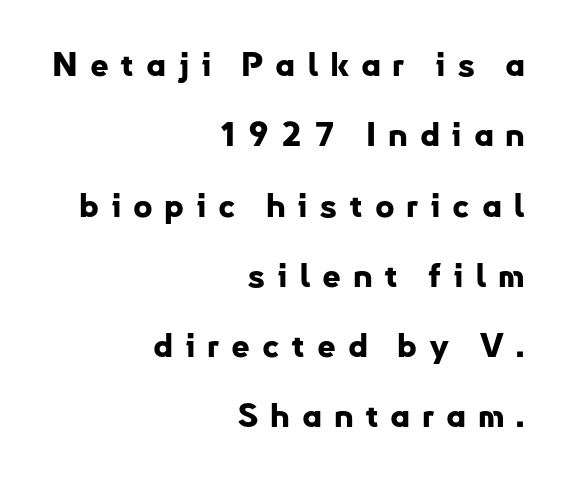
The image shows 33 px bold sans-serif type, upright; set right-aligned, loose line spacing (2.13x), unusually wide letter spacing (+0.35 em), not underlined; low stroke contrast and a small x-height.
